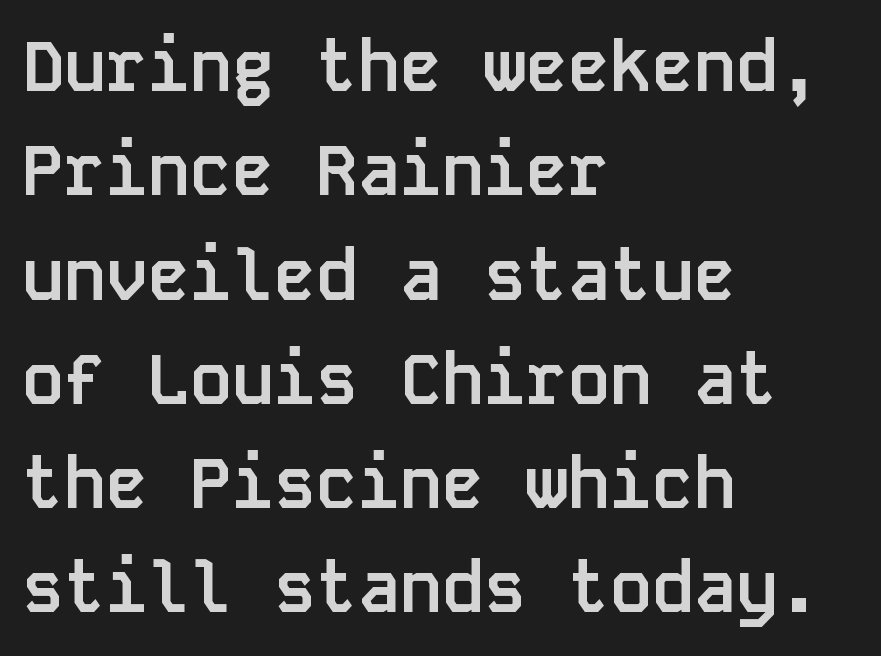
{"serif": "no", "italic": "no", "bold": "yes", "weight": "semibold", "width": "normal", "stroke_contrast": "low", "x_height": "large", "monospaced": "yes", "underline": "no", "align": "left", "line_spacing": "normal", "line_spacing_ratio": 1.49, "letter_spacing": "normal", "letter_spacing_em": 0.0, "glyph_px": 70}
